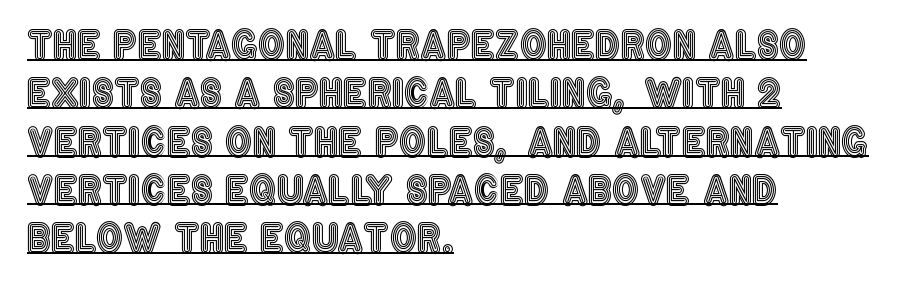
Q: Is the text italic (slanted)? A: No, it is upright.
Q: Is the text underlined? A: Yes.
Q: How is the paragraph aligned? A: Left-aligned.
Q: Is the spacing between letters normal or unusually wide? A: Normal.
Q: Is the spacing between lines tight, normal or loose? A: Normal.
Q: Width (condensed, normal, or wide)? A: Condensed.
Q: x-height? A: Large.
Q: Monospaced? A: No.
